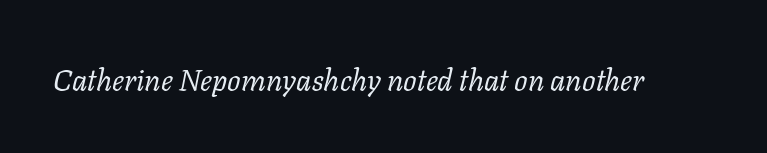
The image shows 30 px regular-weight serif type, italic (leaning right); set normal letter spacing, not underlined; low stroke contrast and a medium x-height.
